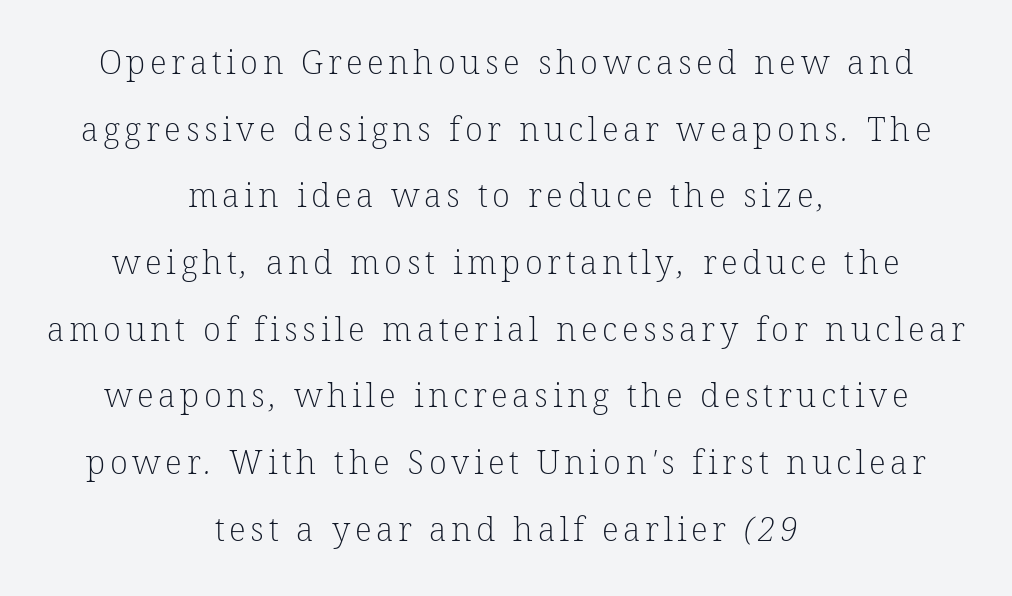
The image shows 33 px light serif type; set centered, loose line spacing (2.02x), not underlined; low stroke contrast and a medium x-height.
